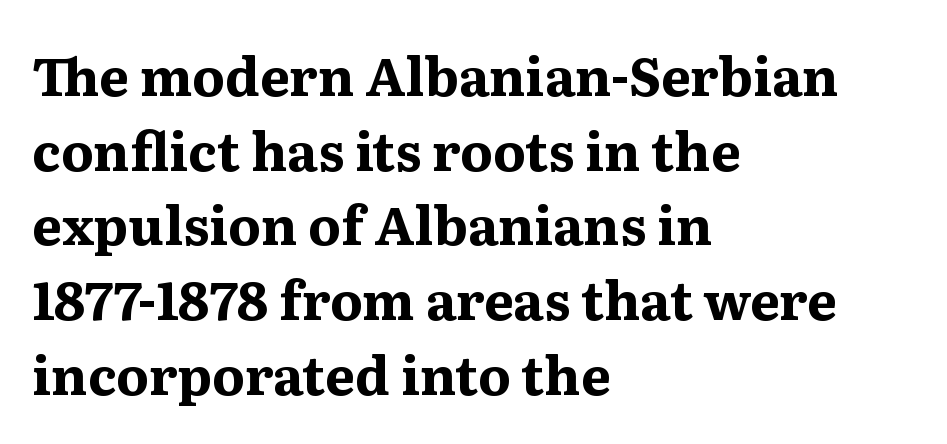
The image shows 53 px bold serif type, upright; set left-aligned, normal line spacing (1.41x), normal letter spacing, not underlined; medium stroke contrast and a medium x-height.
